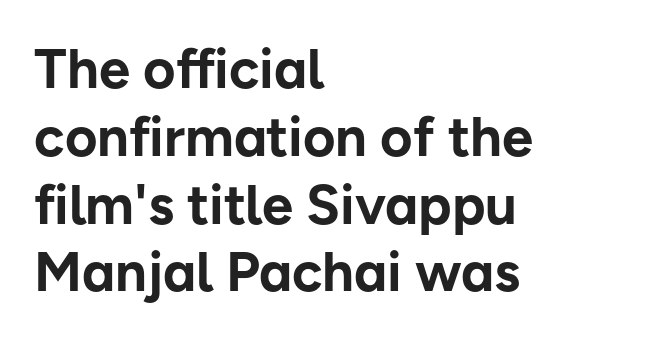
The image shows 56 px bold sans-serif type, upright; set left-aligned, line spacing 1.21x, normal letter spacing, not underlined; low stroke contrast and a medium x-height.
